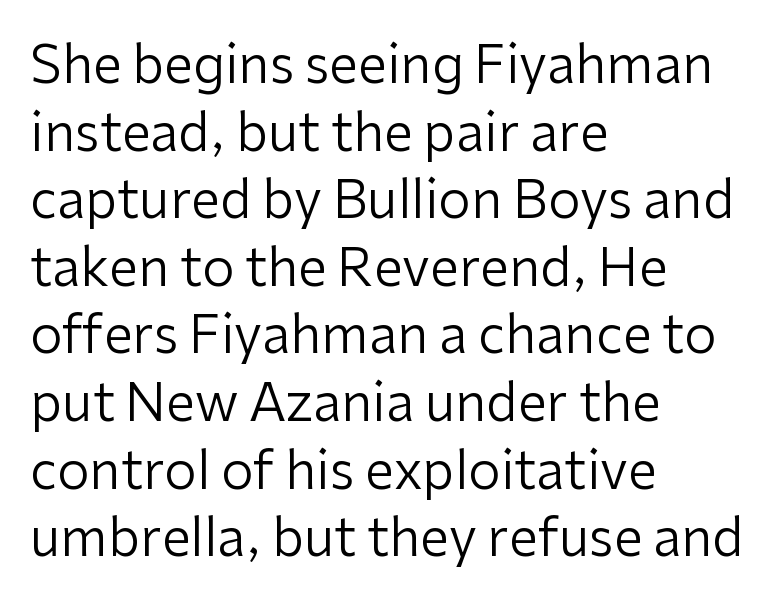
The letterforms sit shoulder to shoulder at normal distance. Stem width sits at or under what a default text font uses. Do the characters align in a grid? No, the font is proportional. Unlike italic type, these characters show no tilt at all. Leftover space on each line is placed entirely after the last word.
